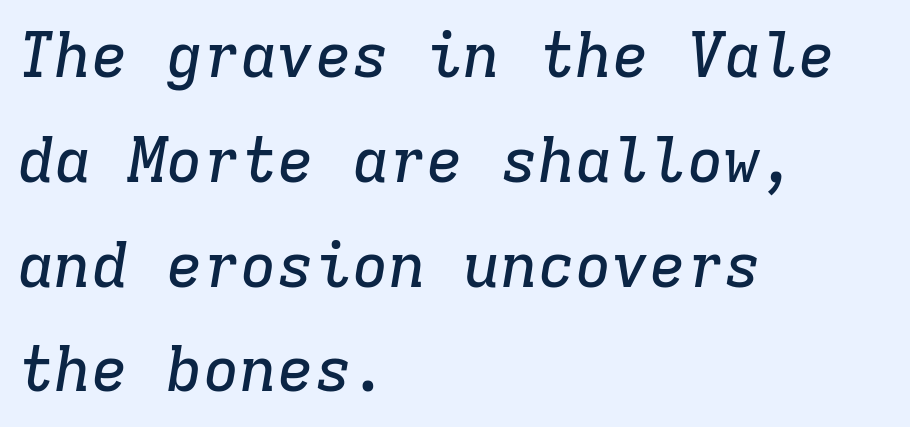
{"serif": "yes", "italic": "yes", "lean": "right", "slant_degrees": 9, "width": "normal", "stroke_contrast": "low", "x_height": "medium", "monospaced": "yes", "underline": "no", "align": "left", "line_spacing": "normal", "line_spacing_ratio": 1.69, "letter_spacing": "normal", "letter_spacing_em": 0.0, "glyph_px": 62}
